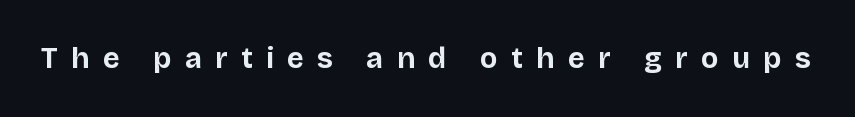
{"serif": "no", "italic": "no", "bold": "yes", "weight": "bold", "width": "normal", "stroke_contrast": "low", "x_height": "large", "monospaced": "no", "underline": "no", "letter_spacing": "wide", "letter_spacing_em": 0.46, "glyph_px": 29}
